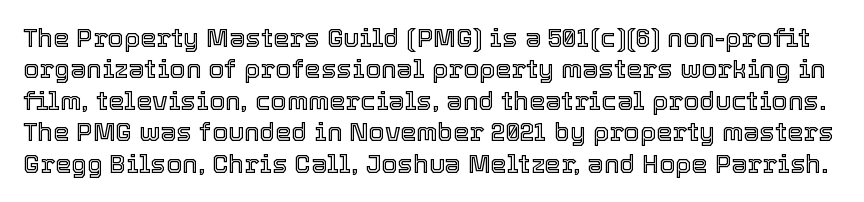
Posture: vertical. Compared with typical body copy, the letter spacing here is the same. Plain, unruled lines of type.
